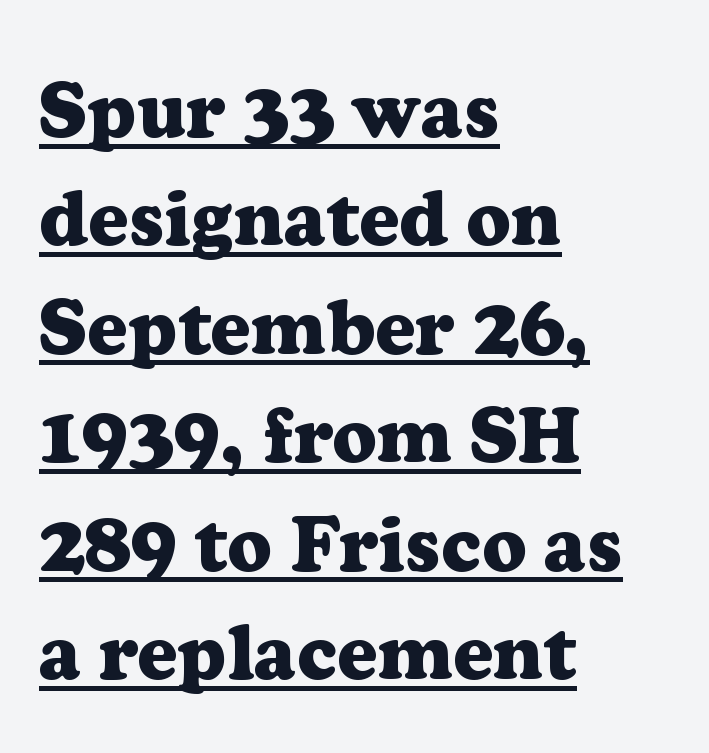
Q: Is the text bold? A: Yes.
Q: Is the text italic (slanted)? A: No, it is upright.
Q: Is the typeface a serif or a sans-serif typeface? A: Serif.
Q: Is the text underlined? A: Yes.
Q: How is the paragraph aligned? A: Left-aligned.
Q: Is the spacing between letters normal or unusually wide? A: Normal.
Q: Is the spacing between lines tight, normal or loose? A: Normal.
Q: Width (condensed, normal, or wide)? A: Normal.
Q: Stroke contrast? A: Low.
Q: x-height? A: Medium.
Q: Monospaced? A: No.
